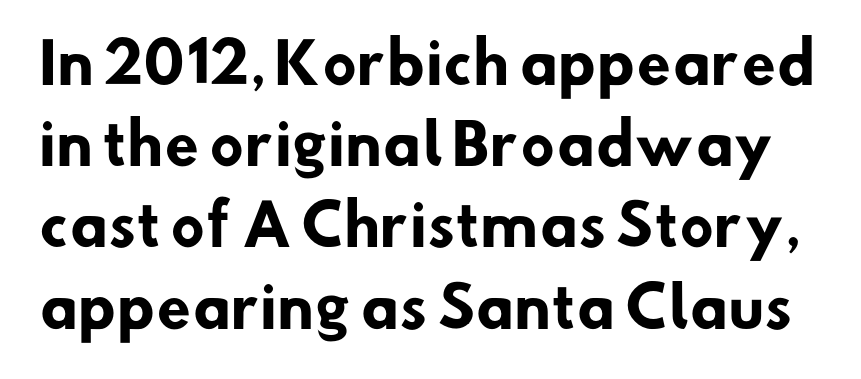
Q: Is the text bold? A: Yes.
Q: Is the typeface a serif or a sans-serif typeface? A: Sans-serif.
Q: Is the text underlined? A: No.
Q: Is the spacing between letters normal or unusually wide? A: Normal.
Q: Is the spacing between lines tight, normal or loose? A: Normal.
Q: Width (condensed, normal, or wide)? A: Normal.
Q: Stroke contrast? A: Low.
Q: x-height? A: Small.
Q: Monospaced? A: No.
